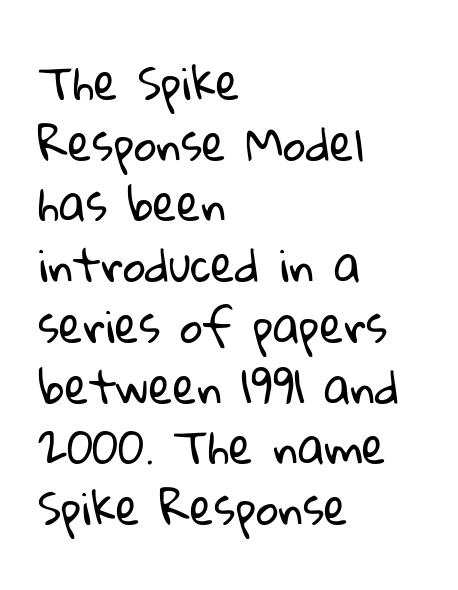
Q: Is the text bold? A: No.
Q: Is the typeface a serif or a sans-serif typeface? A: Sans-serif.
Q: Is the text underlined? A: No.
Q: How is the paragraph aligned? A: Left-aligned.
Q: Is the spacing between letters normal or unusually wide? A: Normal.
Q: Is the spacing between lines tight, normal or loose? A: Normal.
Q: Width (condensed, normal, or wide)? A: Normal.
Q: Stroke contrast? A: Low.
Q: x-height? A: Medium.
Q: Monospaced? A: No.
